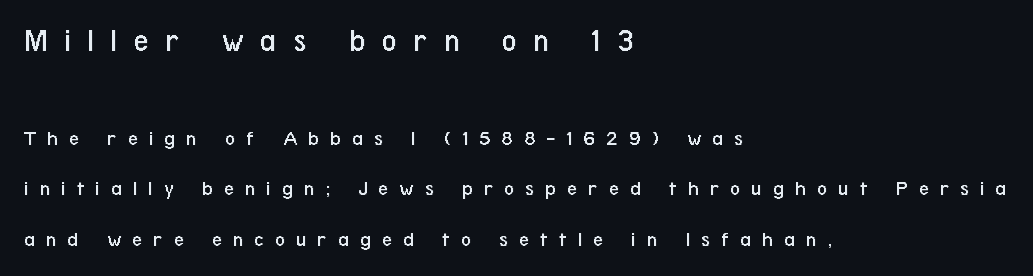
Q: Is the text bold? A: No.
Q: Is the text italic (slanted)? A: No, it is upright.
Q: Is the typeface a serif or a sans-serif typeface? A: Sans-serif.
Q: Is the text underlined? A: No.
Q: How is the paragraph aligned? A: Left-aligned.
Q: Is the spacing between letters normal or unusually wide? A: Unusually wide.
Q: Is the spacing between lines tight, normal or loose? A: Loose.
Q: Which block of text is set in a larger size, the first (top) or the second (bottom)? A: The first (top) one.
Q: Width (condensed, normal, or wide)? A: Condensed.
Q: Stroke contrast? A: Low.
Q: x-height? A: Medium.
Q: Monospaced? A: No.
